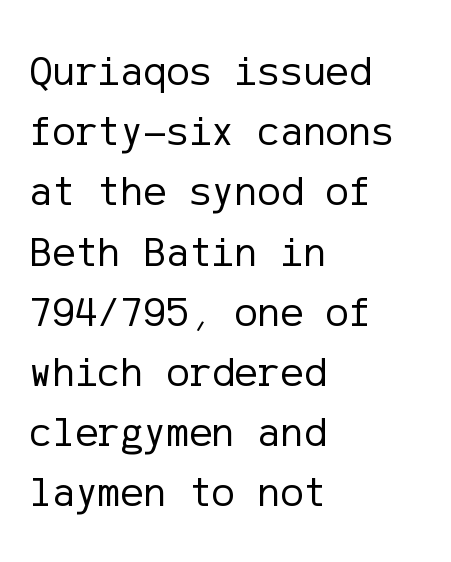
{"serif": "no", "italic": "no", "bold": "no", "weight": "regular", "width": "normal", "stroke_contrast": "low", "x_height": "medium", "underline": "no", "align": "left", "line_spacing": "normal", "line_spacing_ratio": 1.4, "letter_spacing": "normal", "letter_spacing_em": 0.0, "glyph_px": 43}
